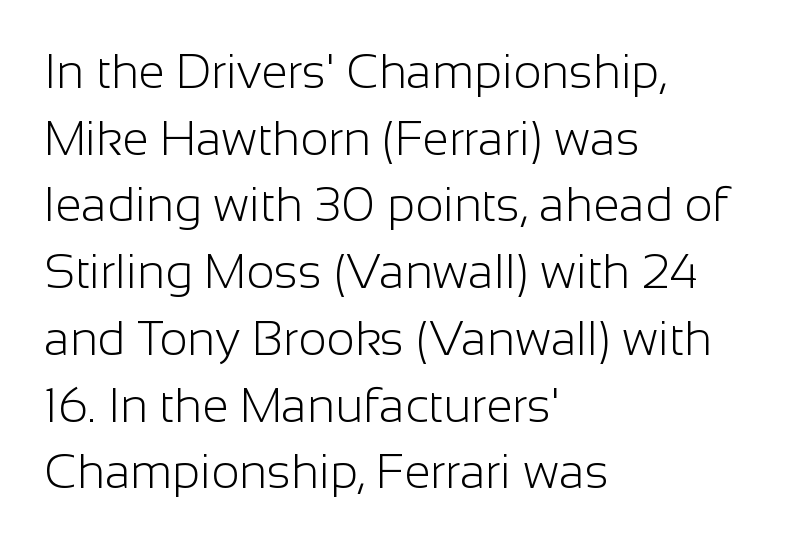
Q: Is the text bold? A: No.
Q: Is the text italic (slanted)? A: No, it is upright.
Q: Is the typeface a serif or a sans-serif typeface? A: Sans-serif.
Q: Is the text underlined? A: No.
Q: How is the paragraph aligned? A: Left-aligned.
Q: Is the spacing between letters normal or unusually wide? A: Normal.
Q: Is the spacing between lines tight, normal or loose? A: Normal.
Q: Width (condensed, normal, or wide)? A: Normal.
Q: Stroke contrast? A: Low.
Q: x-height? A: Medium.
Q: Monospaced? A: No.
